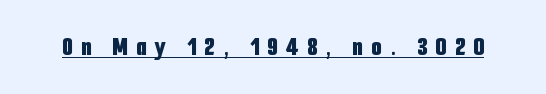
No italicization has been applied; the sample stays upright. Spacing between characters has been opened up far beyond the box default. Plenty of ink on the page — the face is bold. In designer terms, the underline attribute is active on this setting.
